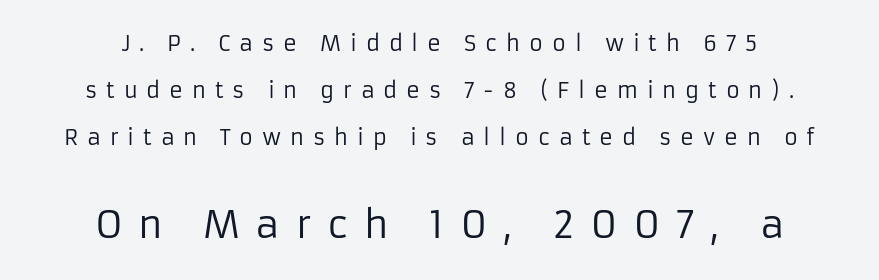
Line starts and ends both wander, symmetrically. The words here are not underlined. Size contrast runs from small at the top to large at the bottom. Every character sits straight up, as roman type does.
